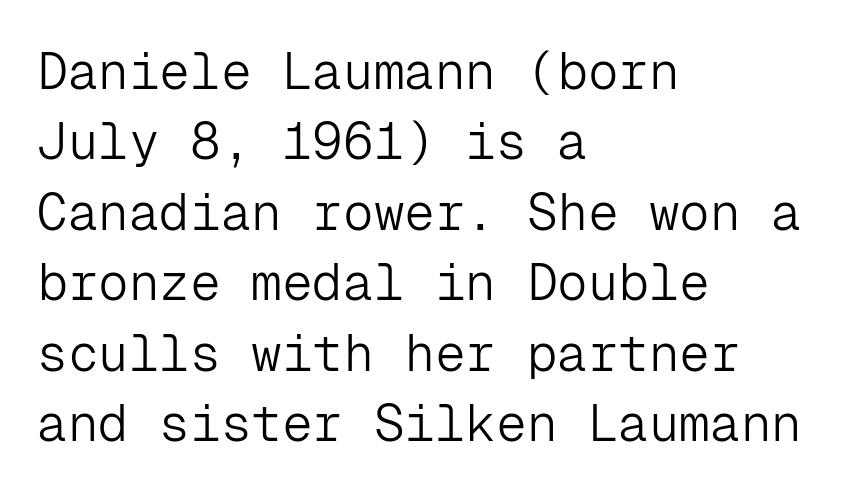
{"serif": "no", "italic": "no", "bold": "no", "weight": "light", "width": "normal", "stroke_contrast": "low", "x_height": "medium", "monospaced": "yes", "underline": "no", "align": "left", "line_spacing": "normal", "line_spacing_ratio": 1.38, "letter_spacing": "normal", "letter_spacing_em": 0.0, "glyph_px": 51}
